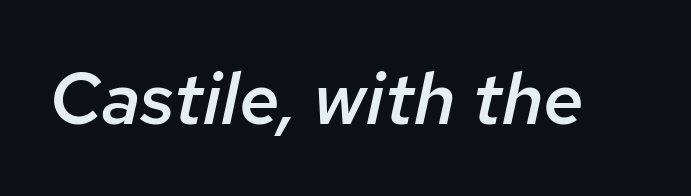
The specimen reads as italic at a glance. Varying glyph widths throughout — classic text-font behaviour. Is the letter spacing exaggerated? No — it looks like the ordinary default. Words float on clear page, feet unadorned. Strokes here are thickened, but only to semibold level.
